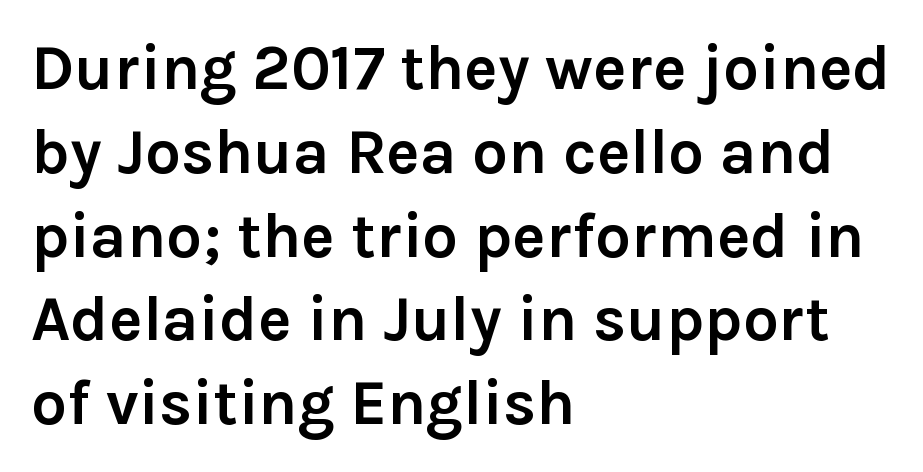
{"serif": "no", "italic": "no", "bold": "yes", "weight": "semibold", "width": "normal", "stroke_contrast": "low", "x_height": "medium", "monospaced": "no", "underline": "no", "align": "left", "line_spacing": "normal", "line_spacing_ratio": 1.33, "letter_spacing": "normal", "letter_spacing_em": 0.0, "glyph_px": 63}
